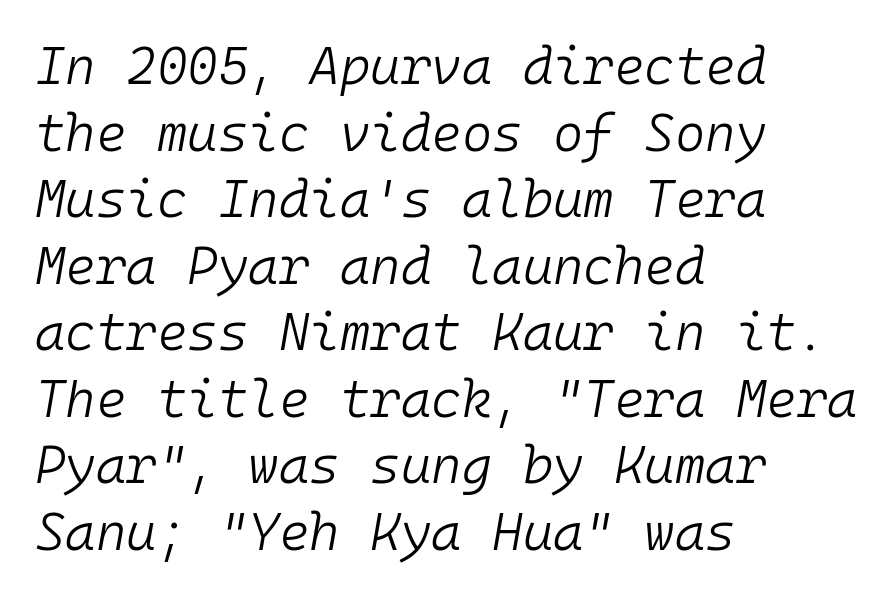
{"italic": "yes", "lean": "right", "slant_degrees": 10, "bold": "no", "weight": "light", "width": "normal", "stroke_contrast": "low", "x_height": "medium", "monospaced": "yes", "underline": "no", "align": "left", "line_spacing": "normal", "line_spacing_ratio": 1.28, "letter_spacing": "normal", "letter_spacing_em": 0.0, "glyph_px": 52}
